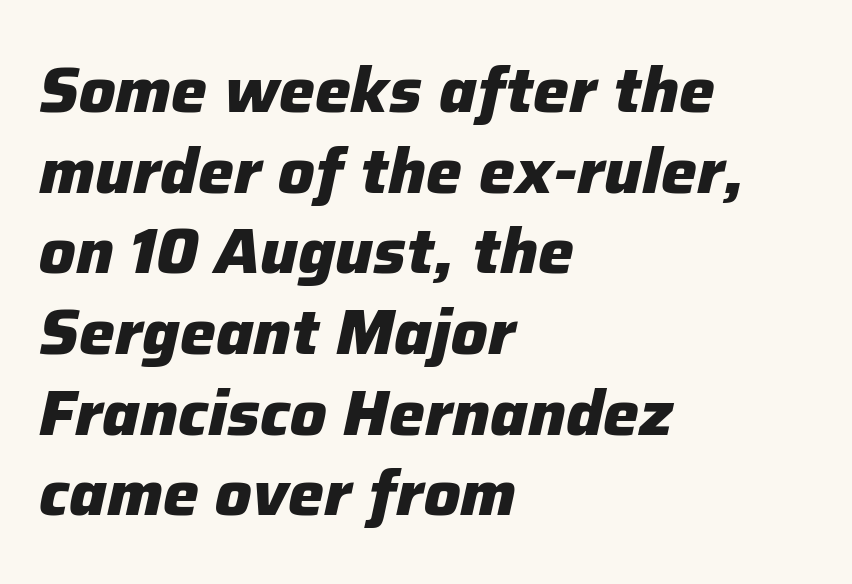
Q: Is the text bold? A: Yes.
Q: Is the text italic (slanted)? A: Yes, it leans right by about 12 degrees.
Q: Is the text underlined? A: No.
Q: How is the paragraph aligned? A: Left-aligned.
Q: Is the spacing between letters normal or unusually wide? A: Normal.
Q: Is the spacing between lines tight, normal or loose? A: Normal.
Q: Width (condensed, normal, or wide)? A: Normal.
Q: Stroke contrast? A: Low.
Q: x-height? A: Medium.
Q: Monospaced? A: No.
